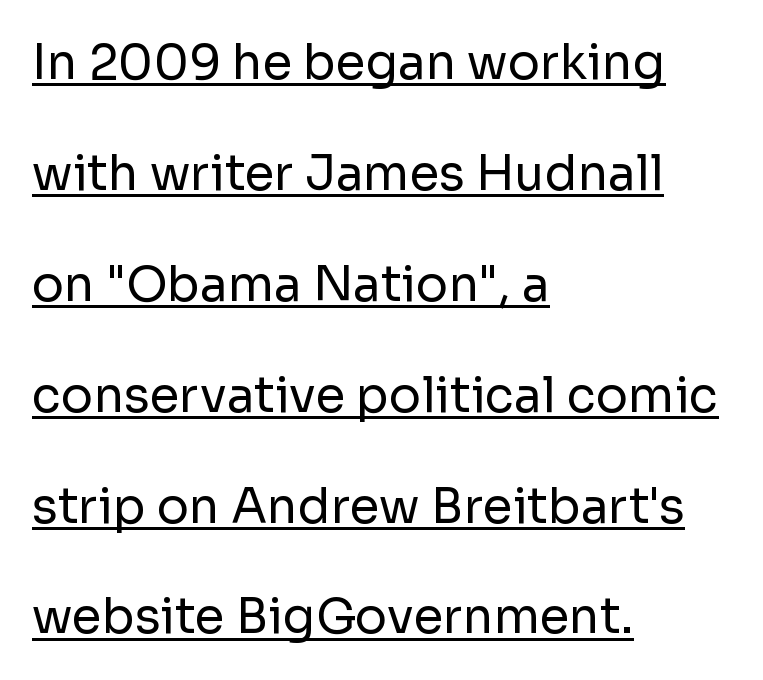
Look at the bottom of the vertical strokes: they stop flat, with no serifs. Looks like regular typesetting: each glyph gets only the width it needs. You can tell it's not italic because the verticals are truly vertical. This is not heavy type; no bold has been used. Nothing unusual about the tracking: characters are spaced as the font intends.
